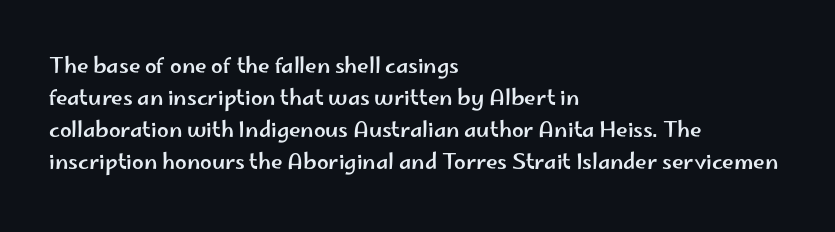
Spacing between characters is what you'd get straight out of the box. This sample is left-justified, so line endings fall wherever the words run out. Has an underline been added? It has not. Evenly set lines give the paragraph a standard silhouette. You can tell it's not italic because the verticals are truly vertical.
